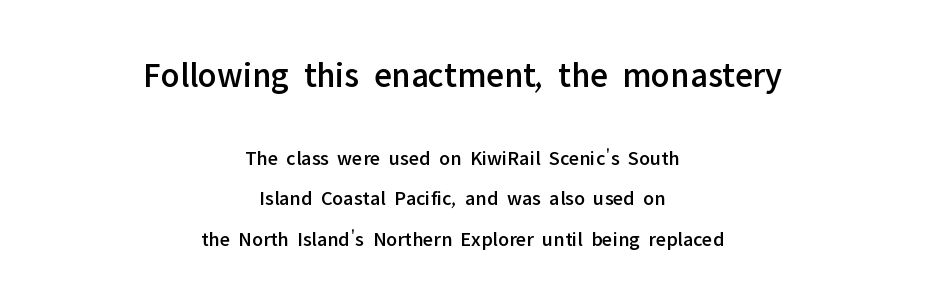
The image shows 36 px sans-serif type, upright; set centered, loose line spacing (1.92x), normal letter spacing, not underlined; the first (top) block is 1.71x larger; low stroke contrast and a medium x-height.
